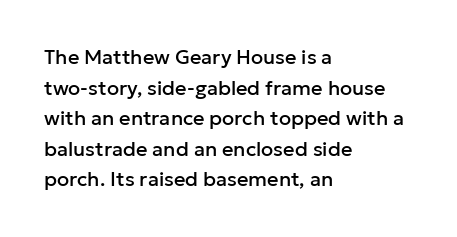
{"italic": "no", "underline": "no", "align": "left", "line_spacing": "normal", "line_spacing_ratio": 1.53, "letter_spacing": "normal", "letter_spacing_em": 0.0, "glyph_px": 20}
